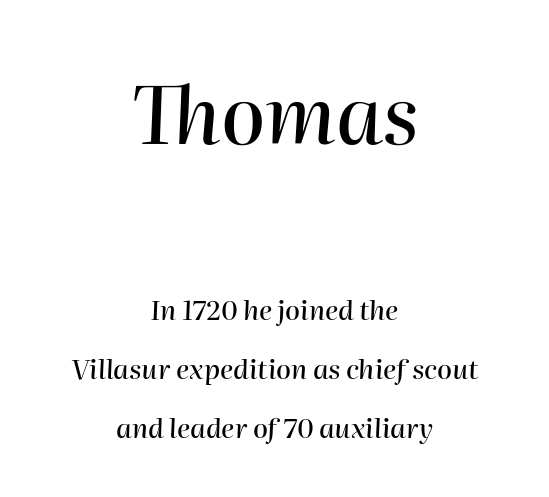
Q: Is the text italic (slanted)? A: Yes, it leans right by about 2 degrees.
Q: Is the text underlined? A: No.
Q: How is the paragraph aligned? A: Centered.
Q: Is the spacing between letters normal or unusually wide? A: Normal.
Q: Is the spacing between lines tight, normal or loose? A: Loose.
Q: Which block of text is set in a larger size, the first (top) or the second (bottom)? A: The first (top) one.
Q: Width (condensed, normal, or wide)? A: Normal.
Q: Stroke contrast? A: High.
Q: x-height? A: Medium.
Q: Monospaced? A: No.
